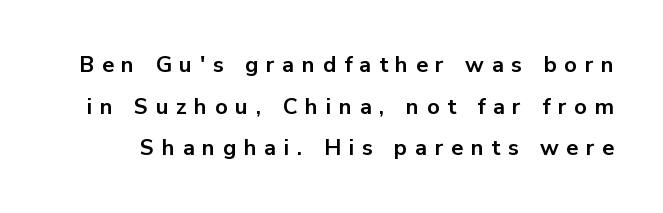
{"italic": "no", "bold": "yes", "underline": "no", "line_spacing_ratio": 1.89, "letter_spacing": "wide", "letter_spacing_em": 0.35, "glyph_px": 22}
